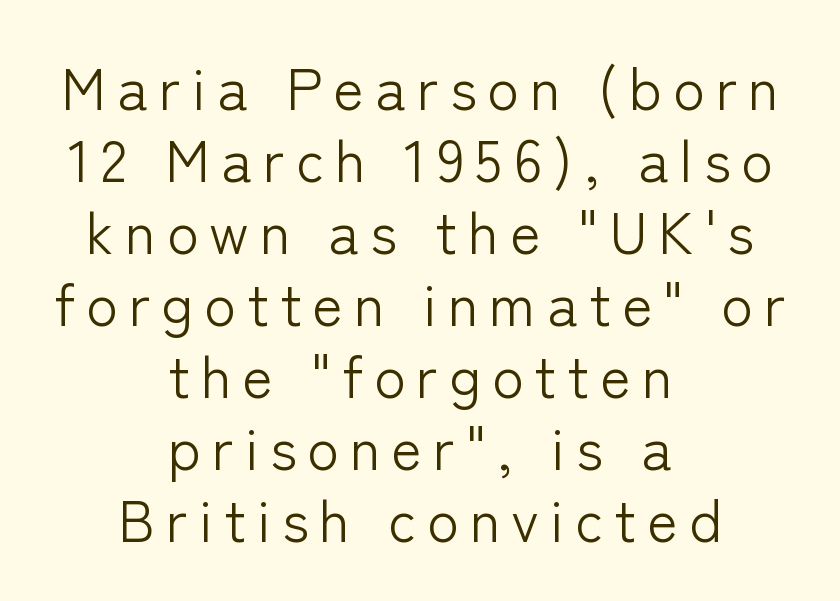
Stems here are at most as thick as an everyday book face. A typesetter would label this face a sans. Do the letters lean? They stand straight. Spacing verdict: proportional, widths tailored to each character. The passage is arranged like a title page — every line centered.
